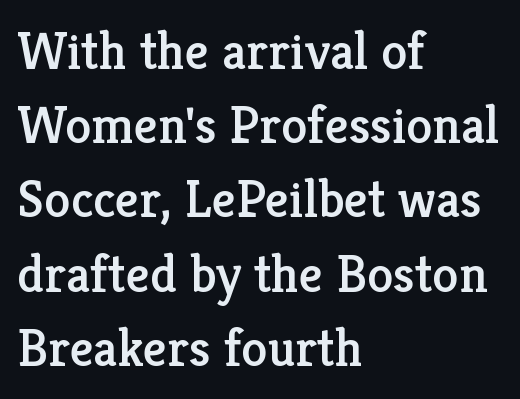
{"serif": "yes", "italic": "no", "width": "normal", "stroke_contrast": "low", "x_height": "medium", "monospaced": "no", "underline": "no", "align": "left", "line_spacing": "normal", "line_spacing_ratio": 1.4, "letter_spacing": "normal", "letter_spacing_em": 0.0, "glyph_px": 53}
